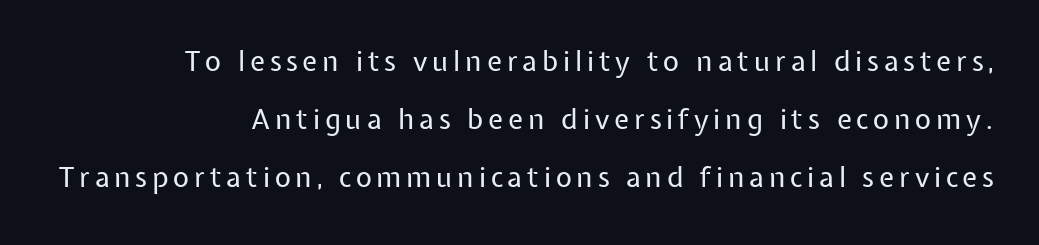
{"serif": "no", "italic": "no", "bold": "no", "weight": "regular", "width": "normal", "stroke_contrast": "low", "x_height": "medium", "monospaced": "no", "underline": "no", "align": "right", "line_spacing": "loose", "line_spacing_ratio": 2.08, "glyph_px": 28}
